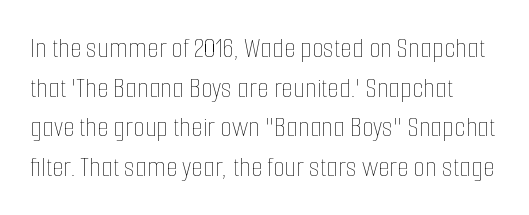
{"italic": "no", "bold": "no", "weight": "thin", "width": "condensed", "stroke_contrast": "low", "x_height": "medium", "monospaced": "no", "underline": "no", "line_spacing": "normal", "line_spacing_ratio": 1.32, "letter_spacing": "normal", "letter_spacing_em": 0.0, "glyph_px": 30}
